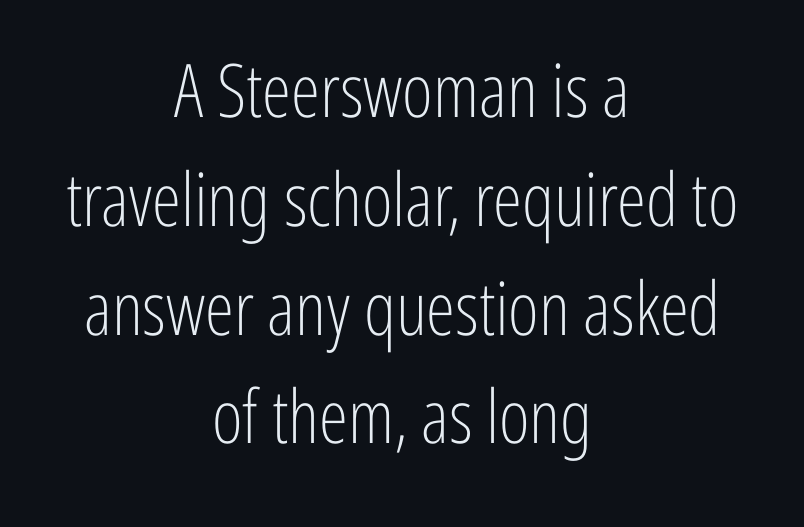
Standard letterfit; no display-style spreading of the glyphs. Varying glyph widths throughout — classic text-font behaviour. Descenders hang freely into open space. Line spacing here is normal. The type family on display is of the sans-serif kind.
